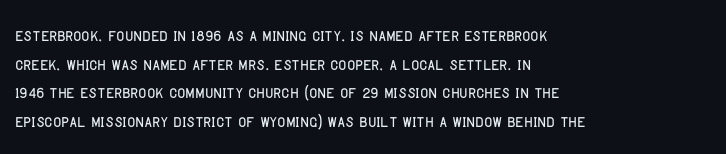
The image shows 22 px text type, upright; set left-aligned, normal line spacing (1.3x), normal letter spacing, not underlined.
